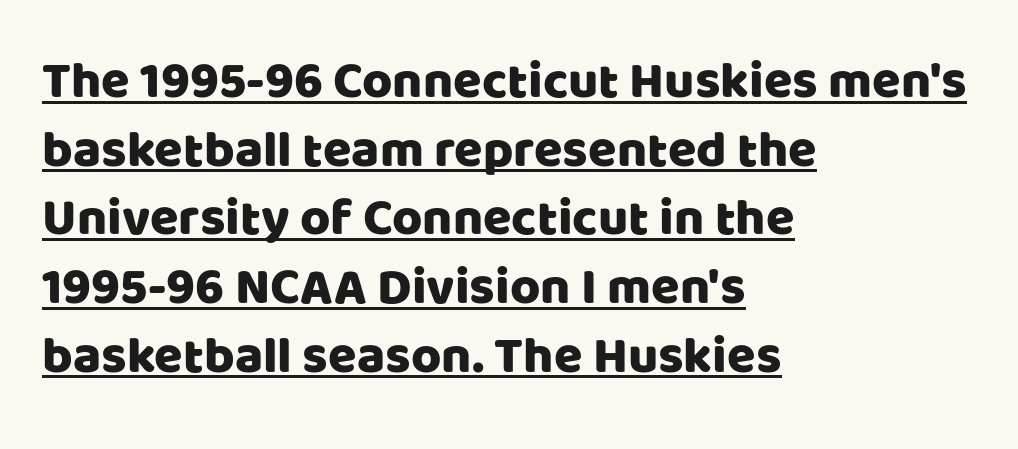
The image shows 52 px sans-serif type, upright; set left-aligned, normal line spacing (1.32x), normal letter spacing, underlined; low stroke contrast and a large x-height.
